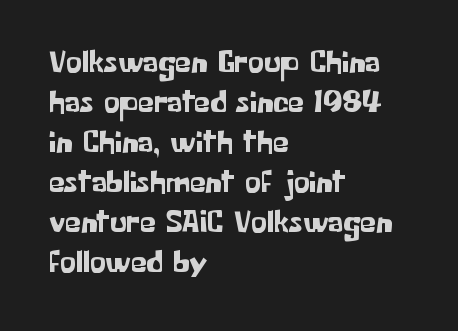
{"serif": "no", "italic": "no", "width": "normal", "stroke_contrast": "low", "x_height": "medium", "monospaced": "no", "underline": "no", "align": "left", "line_spacing": "normal", "line_spacing_ratio": 1.25, "letter_spacing": "normal", "letter_spacing_em": 0.0, "glyph_px": 32}
